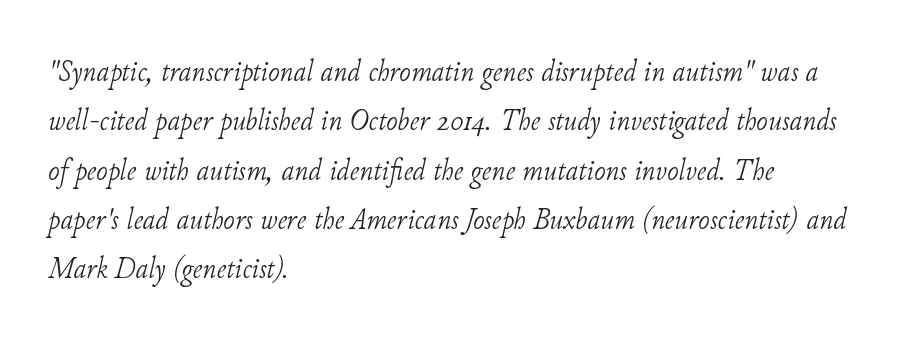
Q: Is the text bold? A: No.
Q: Is the text italic (slanted)? A: Yes, it leans right by about 11 degrees.
Q: Is the typeface a serif or a sans-serif typeface? A: Serif.
Q: Is the text underlined? A: No.
Q: How is the paragraph aligned? A: Left-aligned.
Q: Is the spacing between letters normal or unusually wide? A: Normal.
Q: Is the spacing between lines tight, normal or loose? A: Normal.
Q: Width (condensed, normal, or wide)? A: Normal.
Q: Stroke contrast? A: Low.
Q: x-height? A: Small.
Q: Monospaced? A: No.
